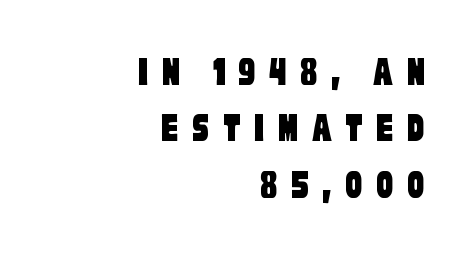
{"serif": "no", "width": "condensed", "stroke_contrast": "low", "x_height": "large", "monospaced": "no", "underline": "no", "align": "right", "line_spacing": "normal", "line_spacing_ratio": 1.31, "letter_spacing": "wide", "letter_spacing_em": 0.3, "glyph_px": 43}
